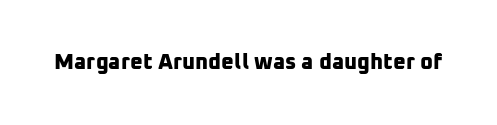
Q: Is the text bold? A: Yes.
Q: Is the text underlined? A: No.
Q: Is the spacing between letters normal or unusually wide? A: Normal.
